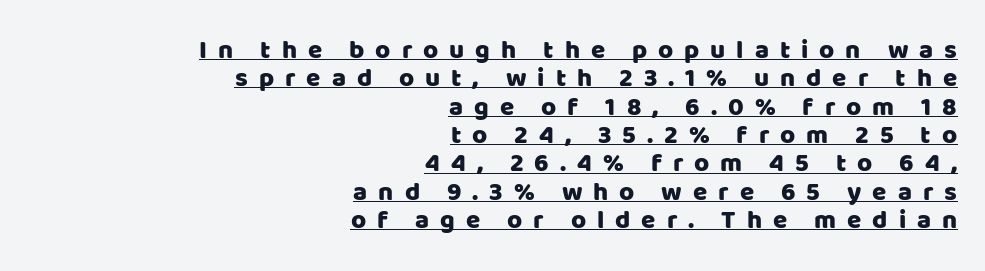
The image shows 26 px text type, upright; set right-aligned, tight line spacing (1.09x), unusually wide letter spacing (+0.42 em), underlined.
